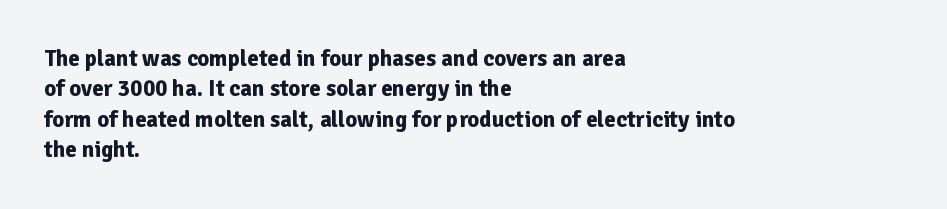
The image shows 23 px bold type, upright; set left-aligned, normal line spacing (1.32x), normal letter spacing, not underlined.
